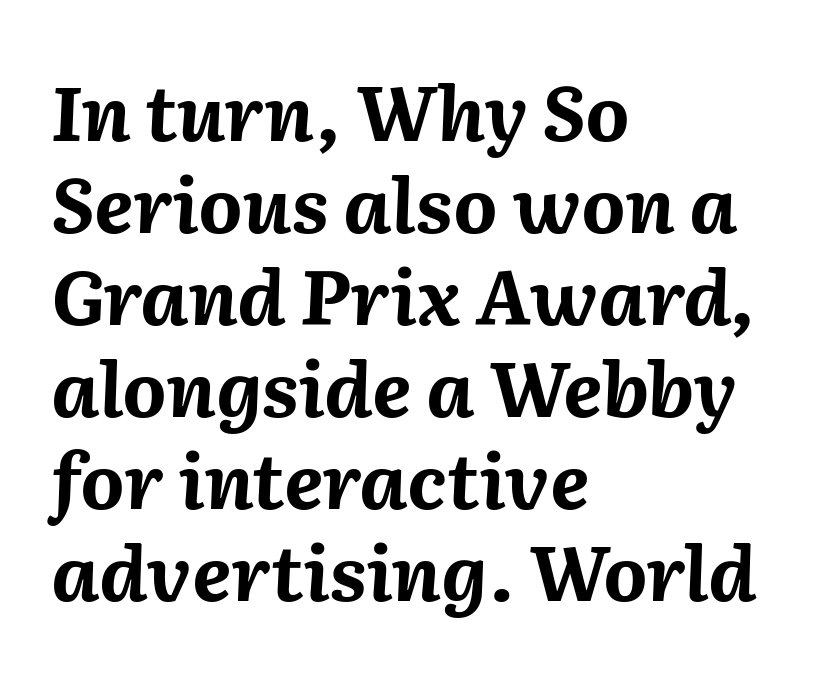
Q: Is the text bold? A: Yes.
Q: Is the text italic (slanted)? A: Yes, it leans right by about 2 degrees.
Q: Is the text underlined? A: No.
Q: How is the paragraph aligned? A: Left-aligned.
Q: Is the spacing between letters normal or unusually wide? A: Normal.
Q: Width (condensed, normal, or wide)? A: Normal.
Q: Stroke contrast? A: Medium.
Q: x-height? A: Medium.
Q: Monospaced? A: No.
